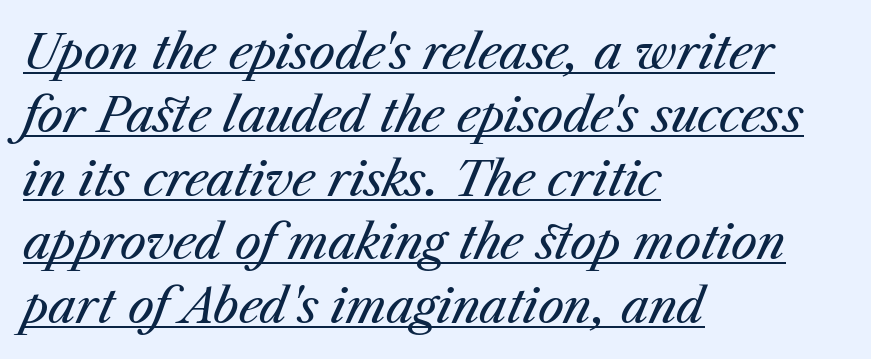
Short and long lines alike share a common starting point at left. Each letter keeps its own natural width here, so spacing adapts to shape. Vertically, the passage feels balanced, rows spaced as you'd expect. Between one letter and the next there's only the usual sliver of space. Like a heading marked for emphasis, these lines bear an underscore.
